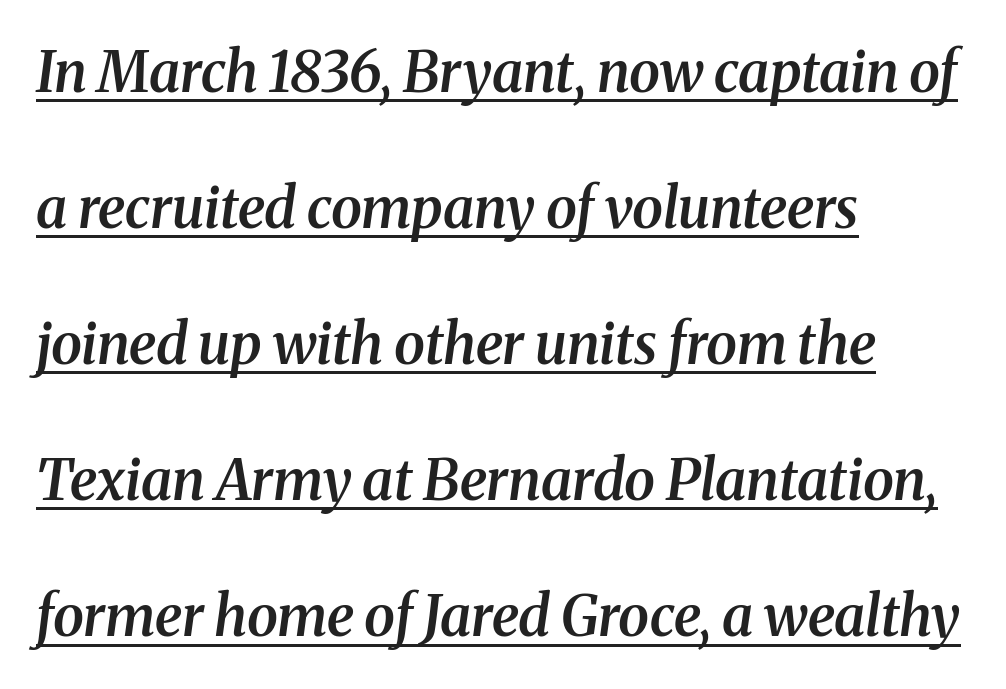
The image shows 56 px semibold serif type, italic (leaning right); set left-aligned, loose line spacing (2.43x), normal letter spacing, underlined; medium stroke contrast and a medium x-height.
